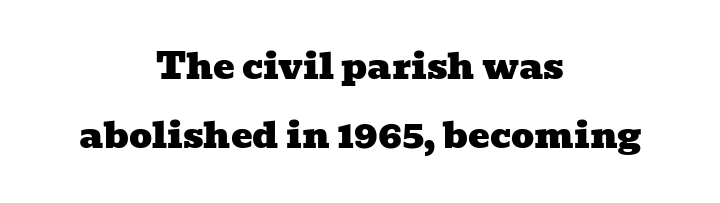
Q: Is the typeface a serif or a sans-serif typeface? A: Serif.
Q: Is the text underlined? A: No.
Q: How is the paragraph aligned? A: Centered.
Q: Is the spacing between letters normal or unusually wide? A: Normal.
Q: Is the spacing between lines tight, normal or loose? A: Loose.
Q: Width (condensed, normal, or wide)? A: Wide.
Q: Stroke contrast? A: Low.
Q: x-height? A: Medium.
Q: Monospaced? A: No.
